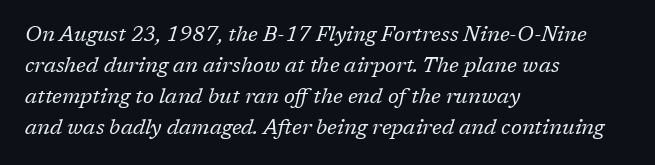
{"italic": "yes", "lean": "right", "slant_degrees": 17, "bold": "no", "underline": "no", "align": "left", "line_spacing": "normal", "line_spacing_ratio": 1.47, "letter_spacing": "normal", "letter_spacing_em": 0.0, "glyph_px": 21}
